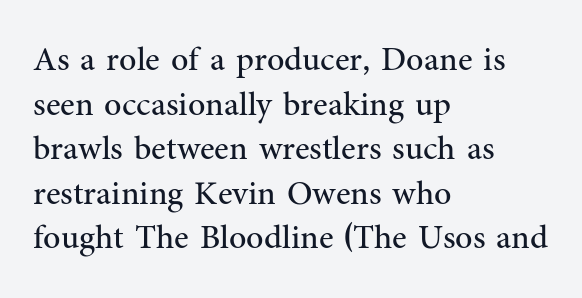
I'd call this a serif setting — the letters wear small feet. Is the letter spacing exaggerated? No — it looks like the ordinary default. Weight: regular or lighter. Compared with typical paragraphs, the rows here are spaced about the same. Nope, not italic — everything's standing straight.
